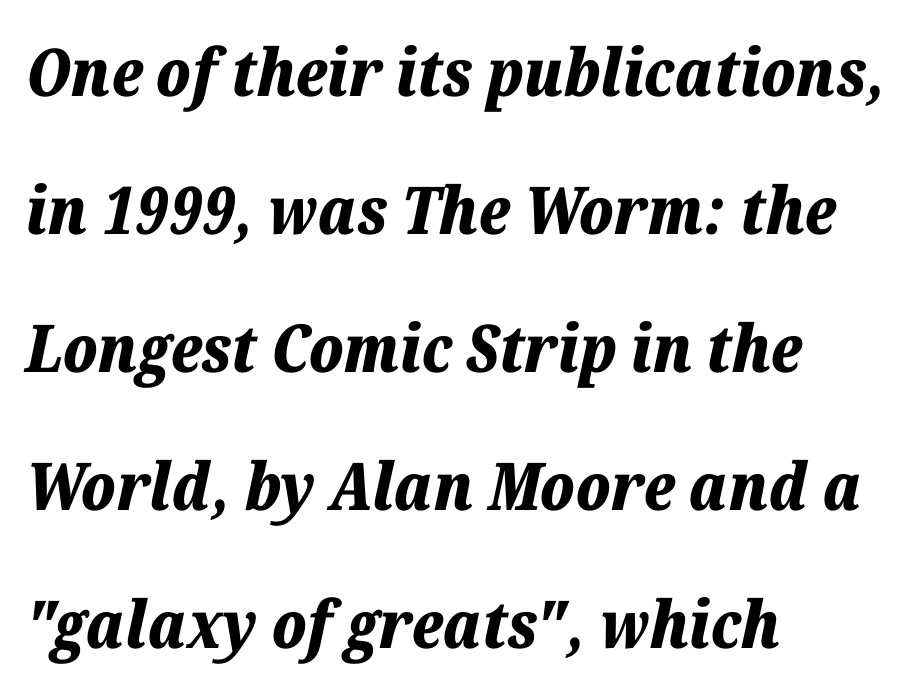
Is the letter spacing exaggerated? No — it looks like the ordinary default. The compositor pushed each line to the left boundary. A full-strength bold gives these letters their thick strokes. Descenders hang freely into open space. Slant detected: the letters are inclined. Each new line begins a long way beneath the previous one.
